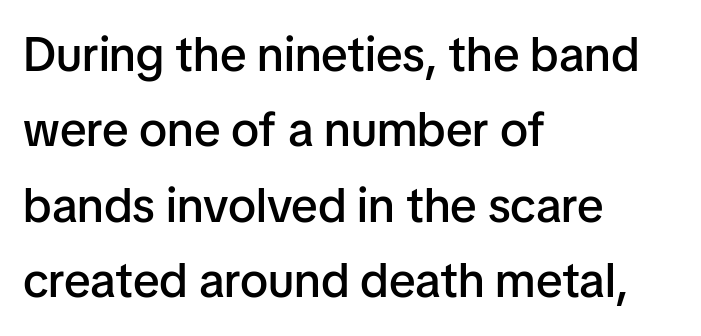
{"serif": "no", "italic": "no", "bold": "semi", "weight": "semibold", "width": "normal", "stroke_contrast": "low", "x_height": "medium", "monospaced": "no", "underline": "no", "align": "left", "line_spacing": "normal", "line_spacing_ratio": 1.57, "letter_spacing": "normal", "letter_spacing_em": 0.0, "glyph_px": 48}
